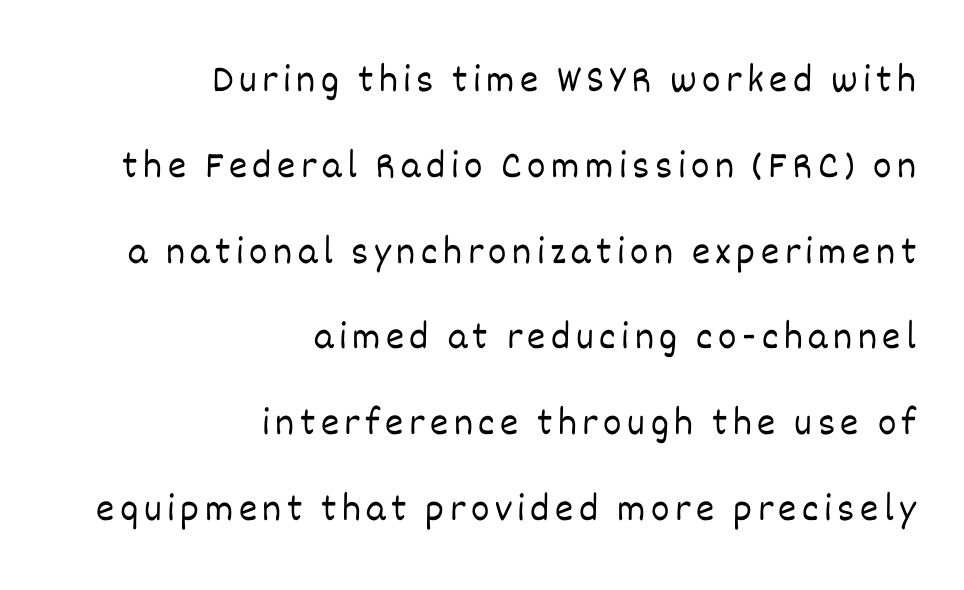
Q: Is the text bold? A: No.
Q: Is the text italic (slanted)? A: No, it is upright.
Q: Is the text underlined? A: No.
Q: How is the paragraph aligned? A: Right-aligned.
Q: Is the spacing between lines tight, normal or loose? A: Loose.
Q: Width (condensed, normal, or wide)? A: Normal.
Q: Stroke contrast? A: Low.
Q: x-height? A: Large.
Q: Monospaced? A: No.
